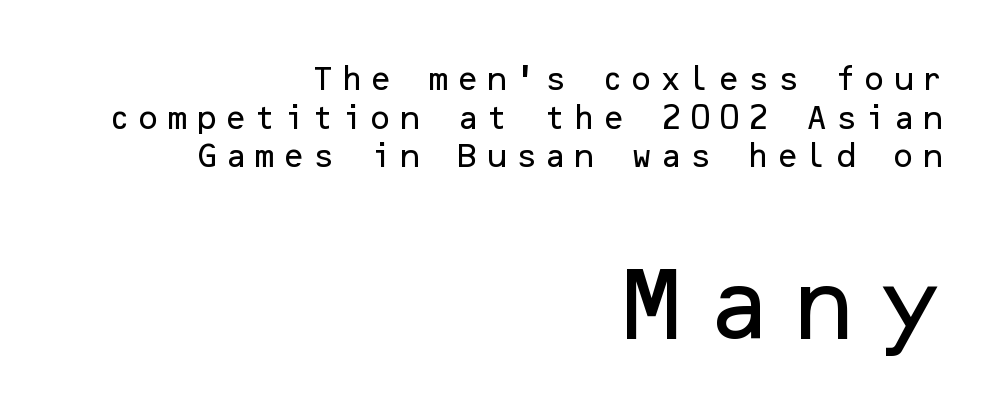
Horizontally, the lines are justified to the trailing edge only. A normal amount of white space separates one row of letters from the next. Glance below the letters and you will spot only blank space. The passage shown has open, widely tracked lettering throughout. You get the small type first, then a jump to larger type. Ordinary non-slanted type is in use.
